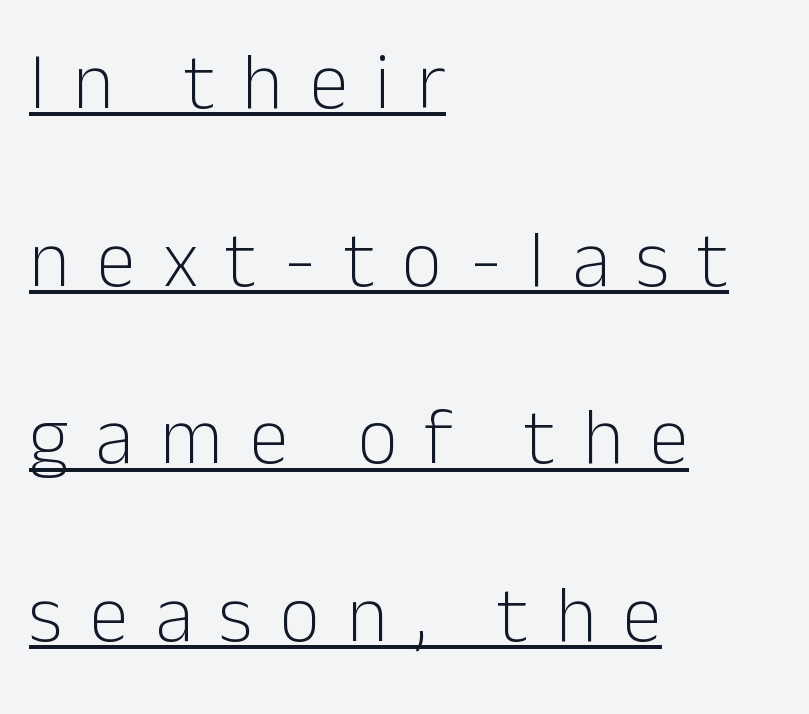
Q: Is the text bold? A: No.
Q: Is the text italic (slanted)? A: No, it is upright.
Q: Is the typeface a serif or a sans-serif typeface? A: Sans-serif.
Q: Is the text underlined? A: Yes.
Q: How is the paragraph aligned? A: Left-aligned.
Q: Is the spacing between letters normal or unusually wide? A: Unusually wide.
Q: Is the spacing between lines tight, normal or loose? A: Loose.
Q: Width (condensed, normal, or wide)? A: Normal.
Q: Stroke contrast? A: Low.
Q: x-height? A: Medium.
Q: Monospaced? A: No.
